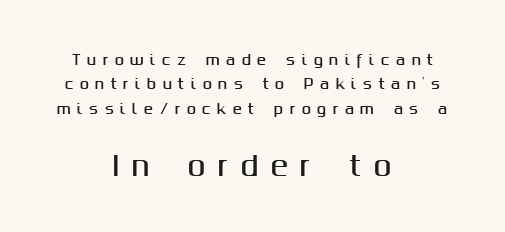
Q: Is the text italic (slanted)? A: No, it is upright.
Q: Is the text underlined? A: No.
Q: How is the paragraph aligned? A: Centered.
Q: Is the spacing between letters normal or unusually wide? A: Unusually wide.
Q: Which block of text is set in a larger size, the first (top) or the second (bottom)? A: The second (bottom) one.
